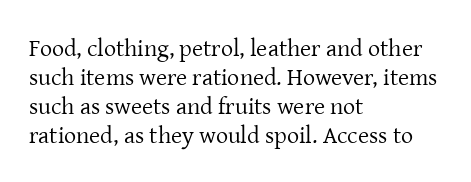
Q: Is the text bold? A: No.
Q: Is the text italic (slanted)? A: No, it is upright.
Q: Is the text underlined? A: No.
Q: How is the paragraph aligned? A: Left-aligned.
Q: Is the spacing between letters normal or unusually wide? A: Normal.
